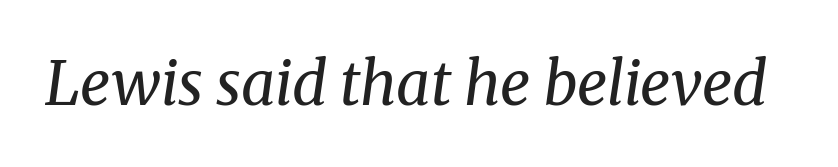
The image shows 60 px regular-weight serif type, italic (leaning right); set normal letter spacing, not underlined; medium stroke contrast and a medium x-height.
